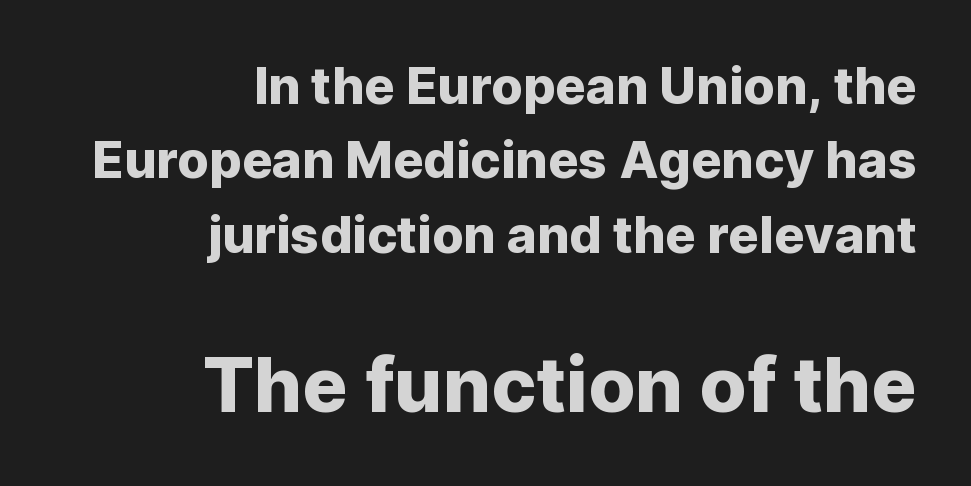
Q: Is the text italic (slanted)? A: No, it is upright.
Q: Is the typeface a serif or a sans-serif typeface? A: Sans-serif.
Q: Is the text underlined? A: No.
Q: How is the paragraph aligned? A: Right-aligned.
Q: Is the spacing between letters normal or unusually wide? A: Normal.
Q: Is the spacing between lines tight, normal or loose? A: Normal.
Q: Which block of text is set in a larger size, the first (top) or the second (bottom)? A: The second (bottom) one.
Q: Width (condensed, normal, or wide)? A: Normal.
Q: Stroke contrast? A: Low.
Q: x-height? A: Medium.
Q: Monospaced? A: No.
